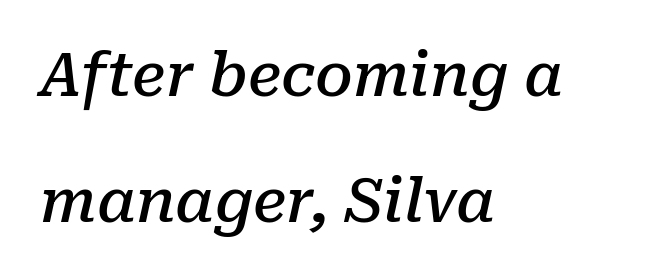
Observe the lean: these are italic letterforms. Alignment: flush left. These lines are composed in type with serifs. Leading: increased. Is the letter spacing exaggerated? No — it looks like the ordinary default. Spacing verdict: proportional, widths tailored to each character.
